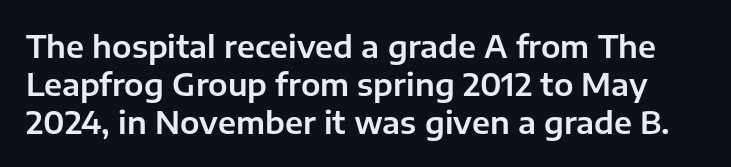
Q: Is the text italic (slanted)? A: No, it is upright.
Q: Is the typeface a serif or a sans-serif typeface? A: Sans-serif.
Q: Is the text underlined? A: No.
Q: Is the spacing between letters normal or unusually wide? A: Normal.
Q: Width (condensed, normal, or wide)? A: Normal.
Q: Stroke contrast? A: Low.
Q: x-height? A: Medium.
Q: Monospaced? A: No.
